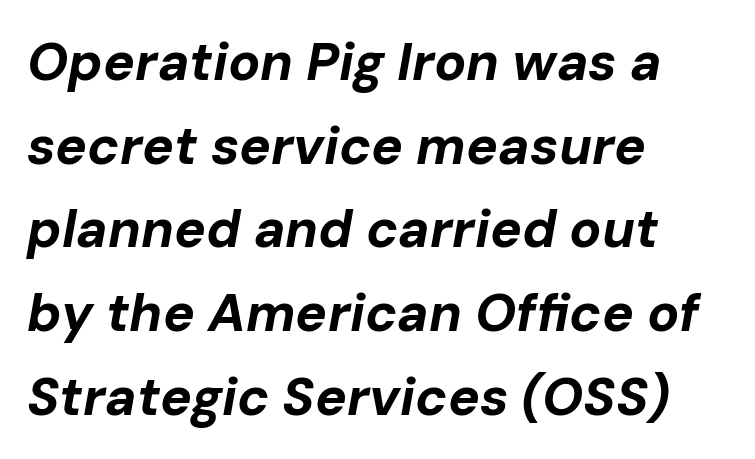
The image shows 53 px bold type, italic (leaning right); set left-aligned, normal line spacing (1.58x), normal letter spacing, not underlined; low stroke contrast and a medium x-height.
